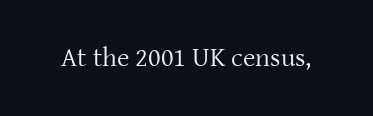
Q: Is the text bold? A: No.
Q: Is the text italic (slanted)? A: No, it is upright.
Q: Is the text underlined? A: No.
Q: Is the spacing between letters normal or unusually wide? A: Normal.
